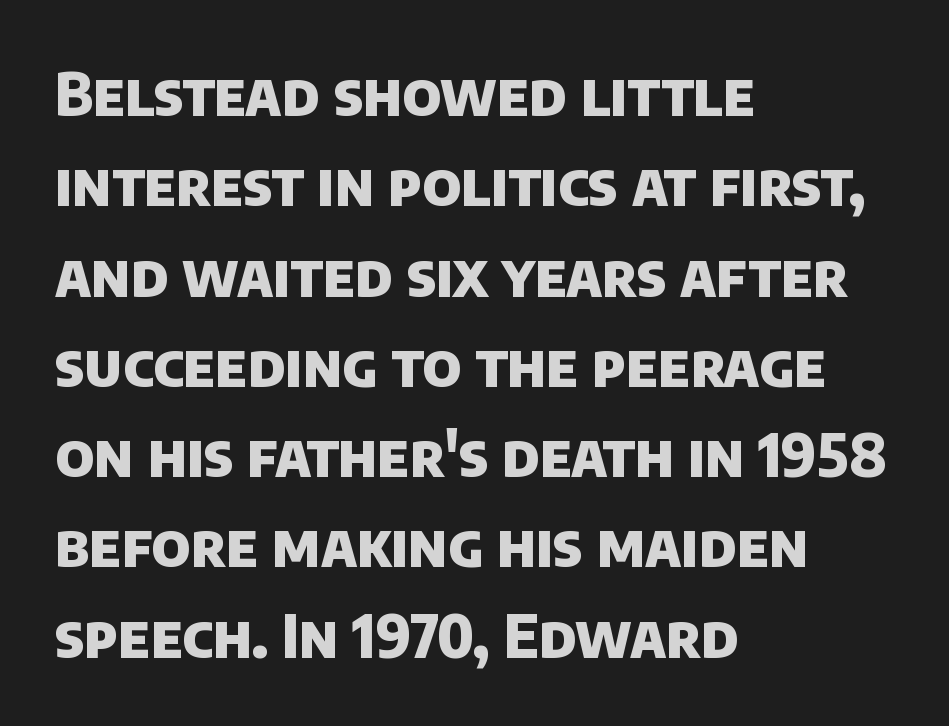
The image shows 59 px heavy sans-serif type; set left-aligned, normal line spacing (1.53x), normal letter spacing, not underlined; low stroke contrast and a large x-height.
